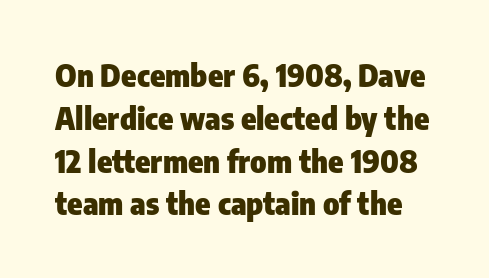
Q: Is the text bold? A: Yes.
Q: Is the text italic (slanted)? A: No, it is upright.
Q: Is the typeface a serif or a sans-serif typeface? A: Sans-serif.
Q: Is the text underlined? A: No.
Q: Is the spacing between letters normal or unusually wide? A: Normal.
Q: Is the spacing between lines tight, normal or loose? A: Normal.
Q: Width (condensed, normal, or wide)? A: Condensed.
Q: Stroke contrast? A: Low.
Q: x-height? A: Medium.
Q: Monospaced? A: No.
